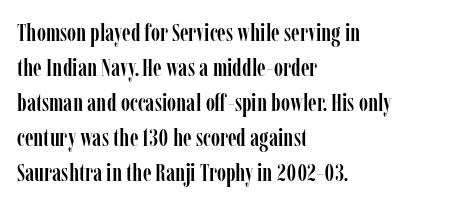
Q: Is the text italic (slanted)? A: No, it is upright.
Q: Is the text underlined? A: No.
Q: How is the paragraph aligned? A: Left-aligned.
Q: Is the spacing between letters normal or unusually wide? A: Normal.
Q: Is the spacing between lines tight, normal or loose? A: Normal.
